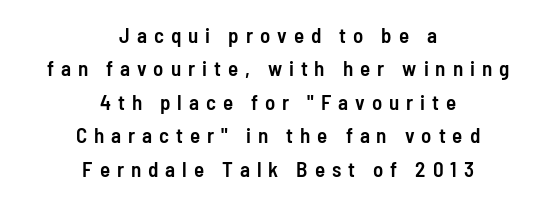
Q: Is the text bold? A: Semi-bold.
Q: Is the text italic (slanted)? A: No, it is upright.
Q: Is the text underlined? A: No.
Q: How is the paragraph aligned? A: Centered.
Q: Is the spacing between letters normal or unusually wide? A: Unusually wide.
Q: Is the spacing between lines tight, normal or loose? A: Normal.
